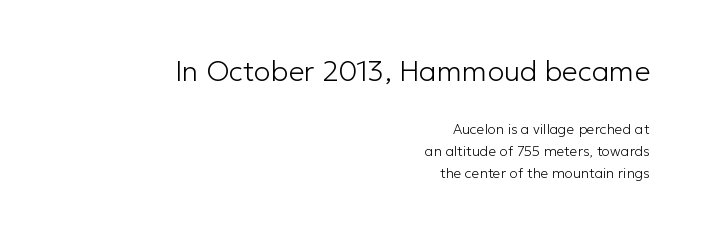
The ragged edge is on the left, which tells us the setting is flush right. Unmarked baselines from the first word to the last. Are there feet on the stems? There aren't — it's a sans. Do the characters align in a grid? No, the font is proportional. The specimen reads as upright at a glance.
